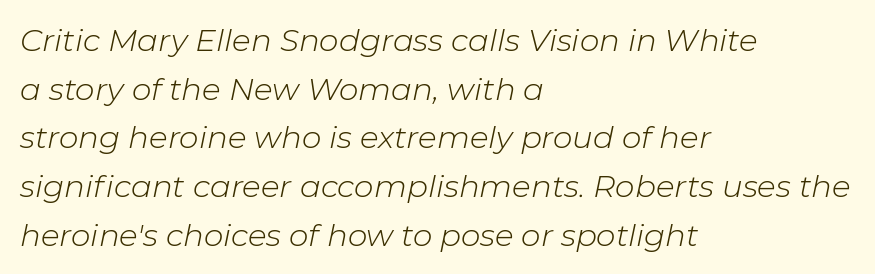
The designer left line spacing at the default. The weight tops out at a normal text grade. Any mark beneath the type? The region is blank. Looks like regular typesetting: each glyph gets only the width it needs. Visually the block forms a straight wall on the left and a jagged coastline on the right.
